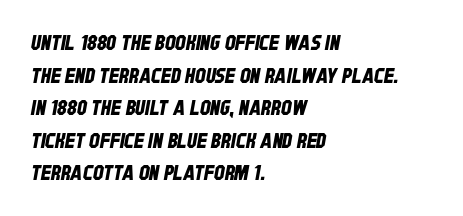
Q: Is the text underlined? A: No.
Q: How is the paragraph aligned? A: Left-aligned.
Q: Is the spacing between letters normal or unusually wide? A: Normal.
Q: Is the spacing between lines tight, normal or loose? A: Normal.
